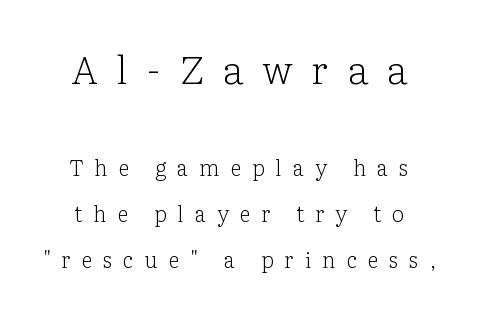
Compared with a typical body face, this is equally light or lighter still. Tall strokes in this sample are plumb rather than angled. Centered paragraph, ragged on both sides. Leading: increased. The text was rendered using a seriffed face with decorative stroke endings. The gap between lines stays unmarked.
